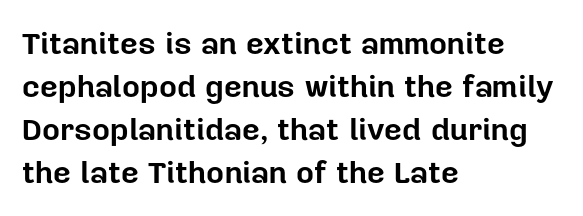
{"serif": "no", "italic": "no", "bold": "yes", "weight": "bold", "width": "normal", "stroke_contrast": "low", "x_height": "medium", "monospaced": "no", "underline": "no", "align": "left", "line_spacing": "normal", "line_spacing_ratio": 1.39, "letter_spacing": "normal", "letter_spacing_em": 0.0, "glyph_px": 31}
